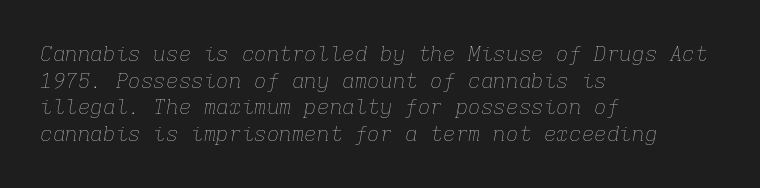
Heft: none added — not bold. These lines are set flush left with a ragged right edge. The type is set solid horizontally, with unmodified tracking. Leading: standard. The rendering applies a slant to the glyphs. Plain, unruled lines of type.
